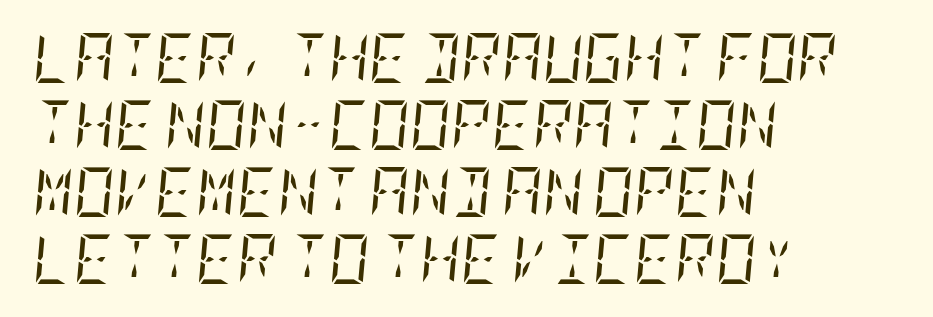
Observe the ordinary spacing: letters are neighbours, not strangers. The passage shown leans; its letterforms are oblique. Unmarked baselines from the first word to the last. Is this a heavy cut? Hardly; it is regular or lighter. What kind of face is this? One with serifs.
